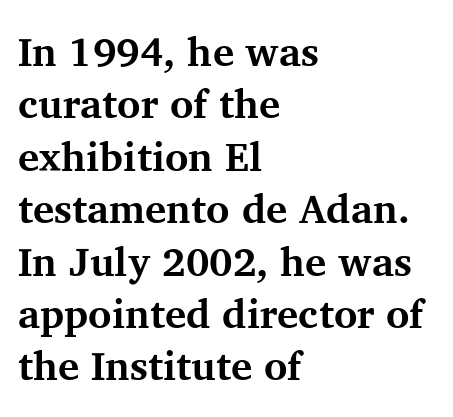
The image shows 40 px bold serif type, upright; set left-aligned, normal line spacing (1.31x), normal letter spacing, not underlined; medium stroke contrast and a medium x-height.
